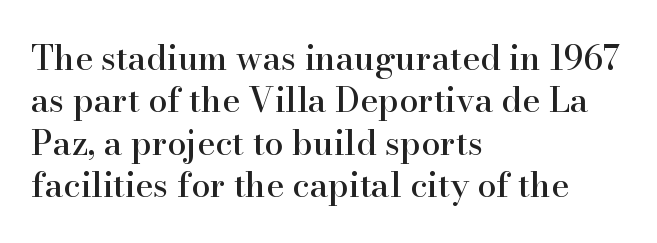
The image shows 34 px serif type, upright; set left-aligned, normal line spacing (1.25x), normal letter spacing, not underlined; high stroke contrast and a small x-height.
